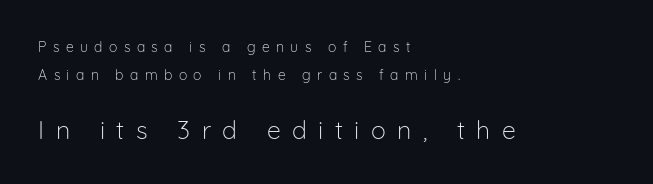
Q: Is the text bold? A: No.
Q: Is the text italic (slanted)? A: No, it is upright.
Q: Is the text underlined? A: No.
Q: How is the paragraph aligned? A: Left-aligned.
Q: Is the spacing between letters normal or unusually wide? A: Unusually wide.
Q: Is the spacing between lines tight, normal or loose? A: Loose.
Q: Which block of text is set in a larger size, the first (top) or the second (bottom)? A: The second (bottom) one.
